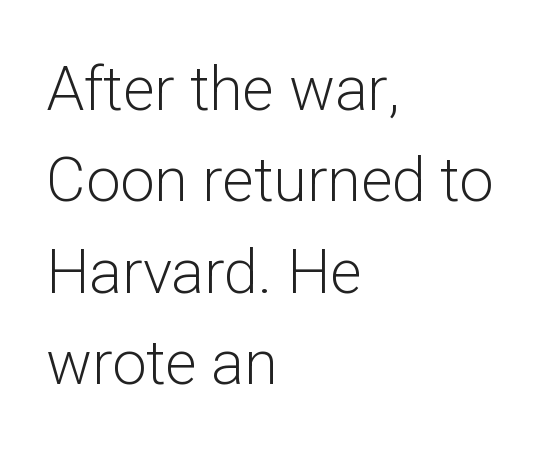
Q: Is the text bold? A: No.
Q: Is the text italic (slanted)? A: No, it is upright.
Q: Is the typeface a serif or a sans-serif typeface? A: Sans-serif.
Q: Is the text underlined? A: No.
Q: How is the paragraph aligned? A: Left-aligned.
Q: Is the spacing between letters normal or unusually wide? A: Normal.
Q: Is the spacing between lines tight, normal or loose? A: Normal.
Q: Width (condensed, normal, or wide)? A: Normal.
Q: Stroke contrast? A: Low.
Q: x-height? A: Medium.
Q: Monospaced? A: No.
